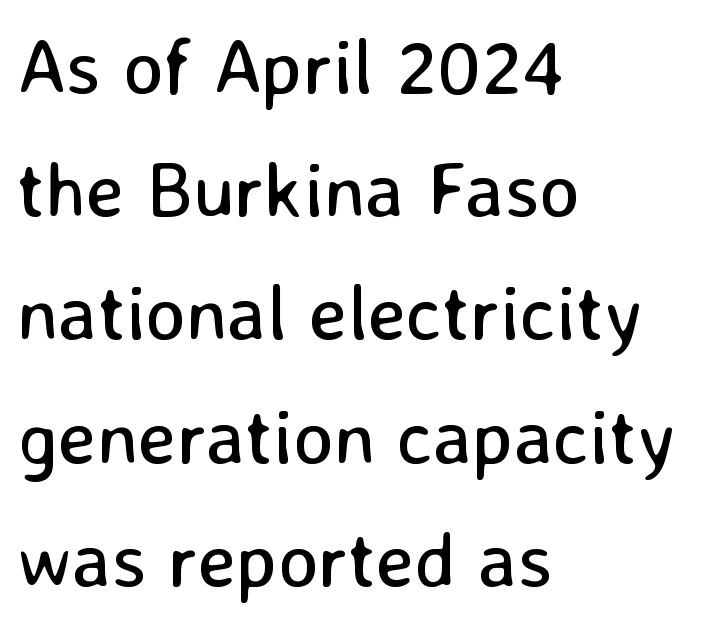
Visually the block forms a straight wall on the left and a jagged coastline on the right. A quiet, ordinary-to-light weight characterises the typeface. A typesetter would call this proportional, since set widths differ per character. Posture: straight, roman, zero tilt. Does the leading feel generous? No, just average. Check the space under the baseline: it is left empty.
